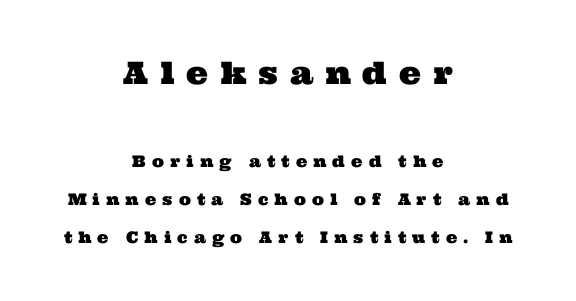
Notice the wide empty band between every row — that's loose leading. The words here are not underlined. The block sitting higher on the canvas is the one with enlarged characters. This rendering widens character spacing well past its baseline value.
